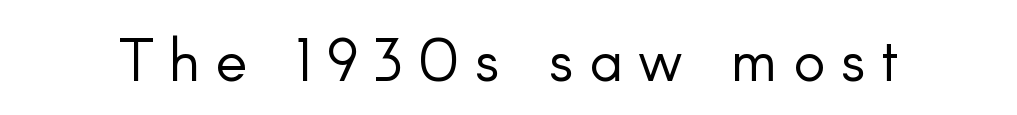
These glyphs show unthickened strokes, regular width or finer. The tracking jumps out immediately: characters are airy and widely separated. Check the space under the baseline: it is left empty. These lines are composed in type without serifs. No italicization has been applied; the sample stays upright. Varying glyph widths throughout — classic text-font behaviour.
